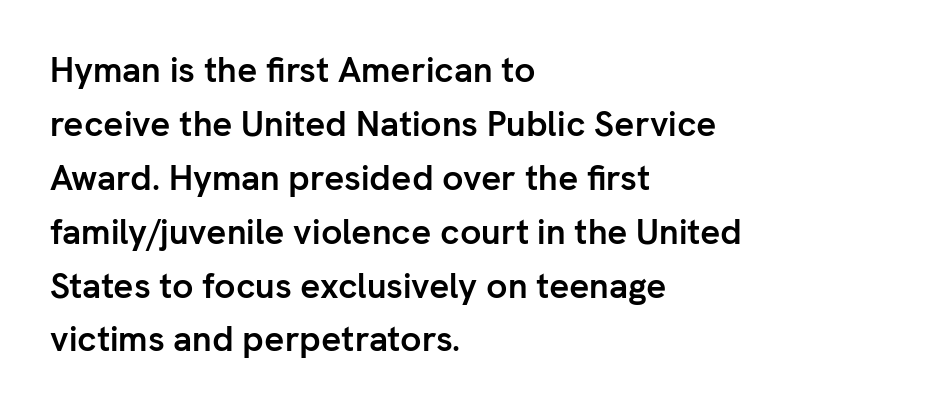
The image shows 35 px semibold sans-serif type, upright; set left-aligned, normal line spacing (1.54x), normal letter spacing, not underlined; low stroke contrast and a medium x-height.
